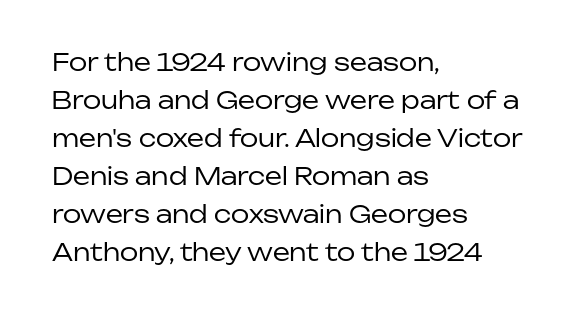
Q: Is the text bold? A: No.
Q: Is the text italic (slanted)? A: No, it is upright.
Q: Is the text underlined? A: No.
Q: How is the paragraph aligned? A: Left-aligned.
Q: Is the spacing between letters normal or unusually wide? A: Normal.
Q: Is the spacing between lines tight, normal or loose? A: Normal.
